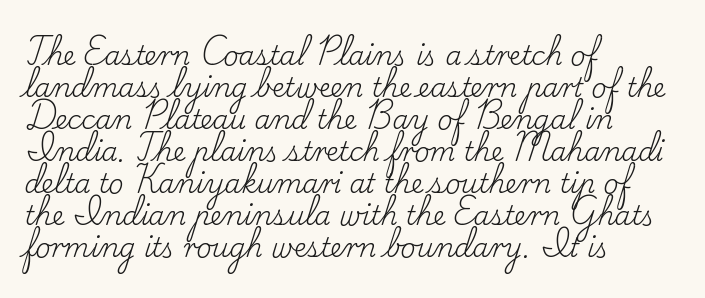
The image shows 26 px text type; set left-aligned, line spacing 1.23x, normal letter spacing, not underlined.
